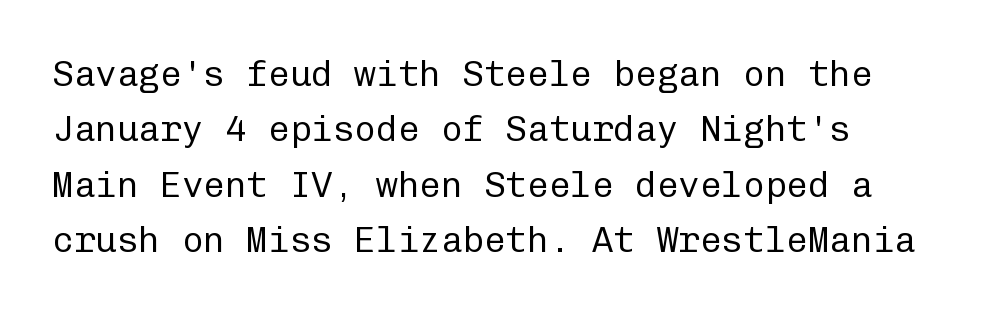
This sample keeps an unexceptional amount of space between lines. The letterforms sit shoulder to shoulder at normal distance. The letters look calm and open, with moderate or lighter stems. Looks like terminal output: every glyph gets an equal slot.
